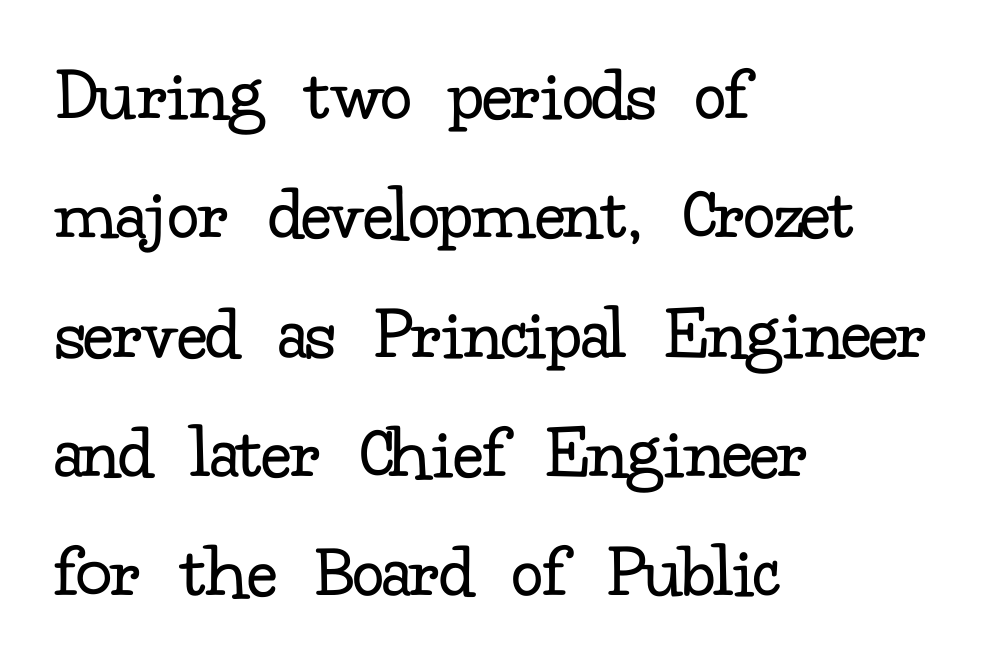
Spacing verdict: proportional, widths tailored to each character. A light-to-regular cut is what we see here. The typography opts for an upright posture over an oblique one. A student would call this left alignment; a typographer would say flush left, rag right.
